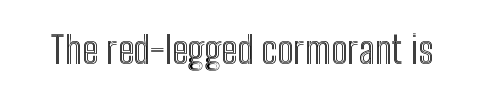
Proportional: the letters do not fall into vertical columns. The font's upright variant was chosen for this text. Rule under the text: the space is simply empty. Nothing unusual about the tracking: characters are spaced as the font intends.
